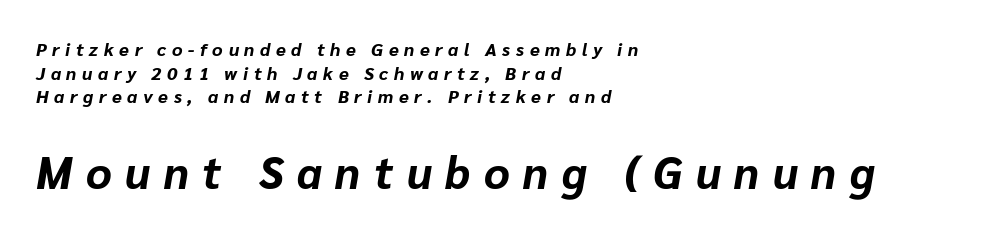
The image shows 44 px bold type, italic (leaning right); set left-aligned, normal line spacing (1.31x), unusually wide letter spacing (+0.31 em), not underlined; the second (bottom) block is 2.44x larger; low stroke contrast and a medium x-height.
